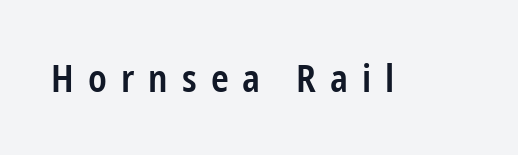
Q: Is the text bold? A: Semi-bold.
Q: Is the text italic (slanted)? A: No, it is upright.
Q: Is the typeface a serif or a sans-serif typeface? A: Sans-serif.
Q: Is the text underlined? A: No.
Q: Is the spacing between letters normal or unusually wide? A: Unusually wide.
Q: Width (condensed, normal, or wide)? A: Condensed.
Q: Stroke contrast? A: Low.
Q: x-height? A: Medium.
Q: Monospaced? A: No.
